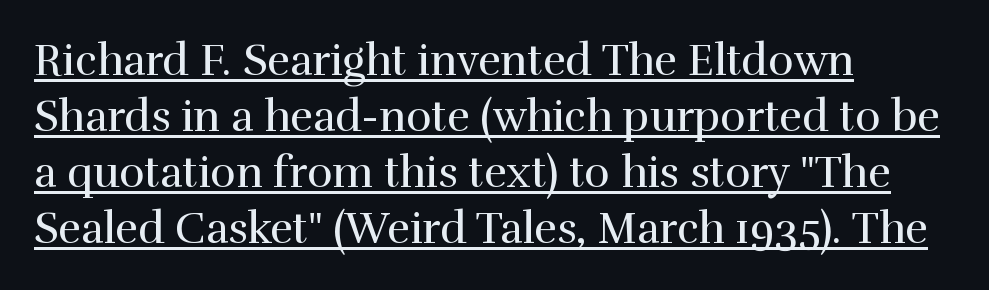
{"serif": "yes", "italic": "no", "bold": "no", "weight": "regular", "width": "normal", "x_height": "medium", "monospaced": "no", "underline": "yes", "align": "left", "line_spacing": "normal", "line_spacing_ratio": 1.3, "letter_spacing": "normal", "letter_spacing_em": 0.0, "glyph_px": 43}
